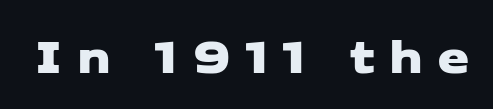
{"serif": "no", "width": "wide", "stroke_contrast": "low", "x_height": "medium", "monospaced": "no", "underline": "no", "letter_spacing": "wide", "letter_spacing_em": 0.27, "glyph_px": 52}
